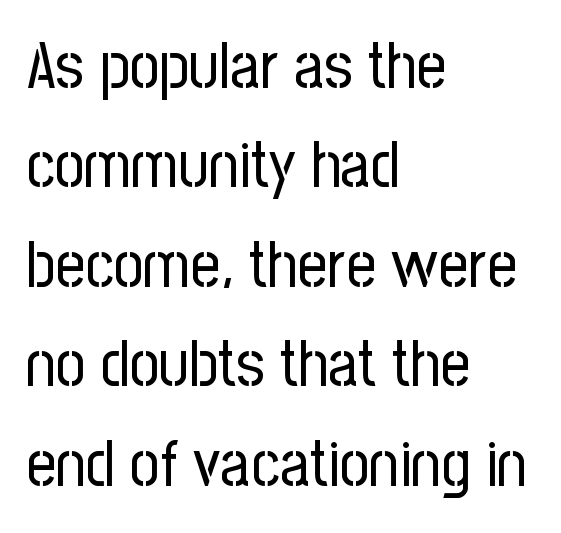
{"serif": "no", "italic": "no", "bold": "no", "weight": "regular", "width": "condensed", "stroke_contrast": "low", "x_height": "medium", "monospaced": "no", "underline": "no", "align": "left", "line_spacing": "normal", "line_spacing_ratio": 1.53, "letter_spacing": "normal", "letter_spacing_em": 0.0, "glyph_px": 65}
